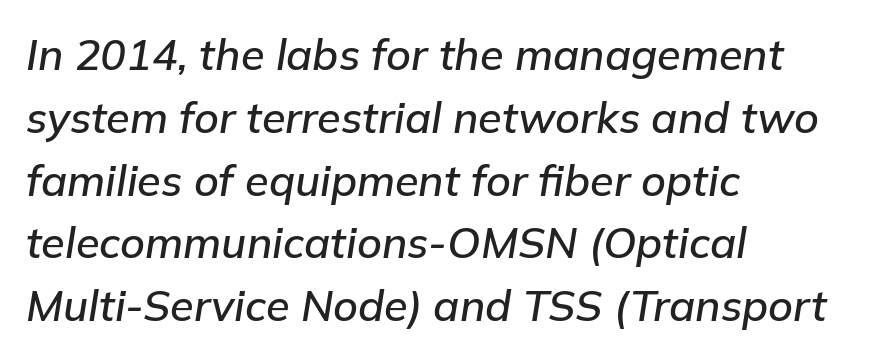
The image shows 43 px text type, italic (leaning right); set left-aligned, normal line spacing (1.46x), normal letter spacing, not underlined; low stroke contrast and a medium x-height.
